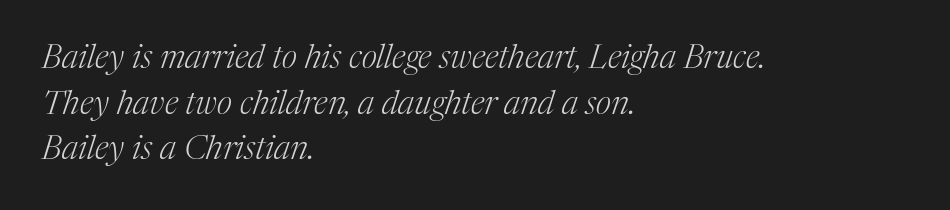
{"serif": "yes", "italic": "yes", "lean": "right", "slant_degrees": 17, "bold": "no", "weight": "light", "width": "normal", "stroke_contrast": "medium", "x_height": "medium", "monospaced": "no", "underline": "no", "align": "left", "line_spacing": "normal", "line_spacing_ratio": 1.38, "letter_spacing": "normal", "letter_spacing_em": 0.0, "glyph_px": 33}
